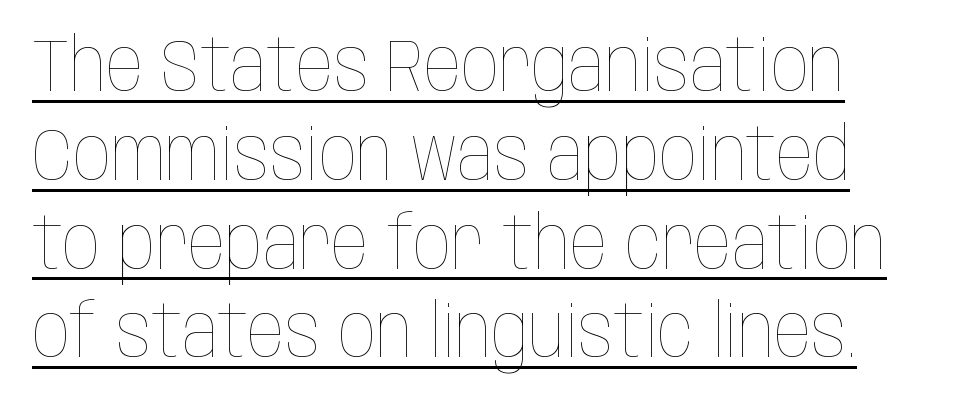
{"italic": "no", "bold": "no", "weight": "thin", "width": "condensed", "stroke_contrast": "low", "x_height": "large", "monospaced": "no", "underline": "yes", "line_spacing_ratio": 1.2, "letter_spacing": "normal", "letter_spacing_em": 0.0, "glyph_px": 74}
